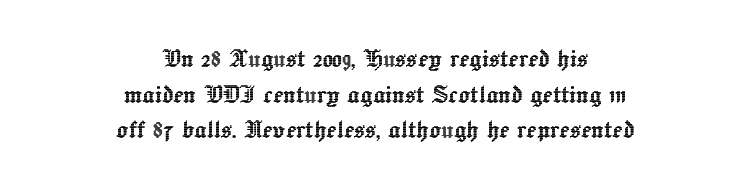
The image shows 30 px text type, upright; set centered, line spacing 1.19x, normal letter spacing, not underlined; a medium x-height.
